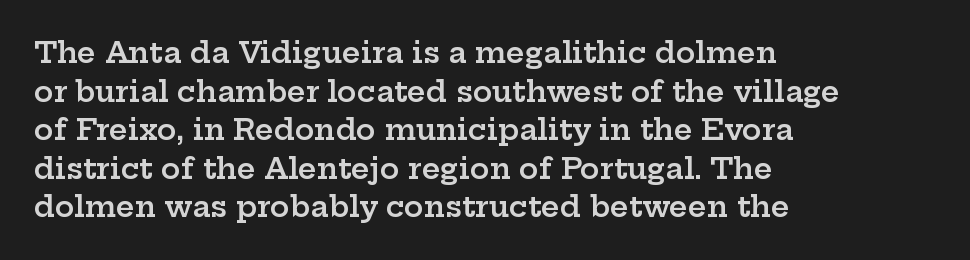
The paragraph shown leans on its left margin. Semibold letterforms, between regular and bold. Font category for this specimen: serif. Descenders hang freely into open space.
